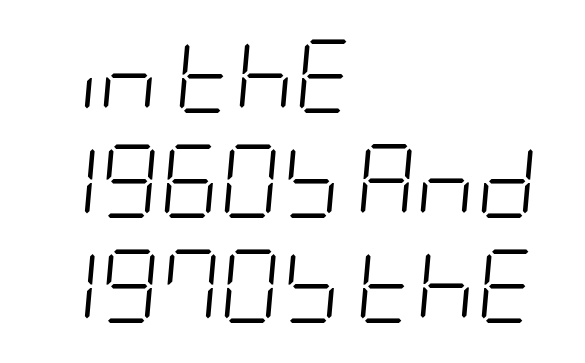
Q: Is the text bold? A: No.
Q: Is the text italic (slanted)? A: Yes, it leans right by about 5 degrees.
Q: Is the text underlined? A: No.
Q: How is the paragraph aligned? A: Left-aligned.
Q: Is the spacing between letters normal or unusually wide? A: Normal.
Q: Is the spacing between lines tight, normal or loose? A: Normal.
Q: Width (condensed, normal, or wide)? A: Condensed.
Q: Stroke contrast? A: Low.
Q: x-height? A: Large.
